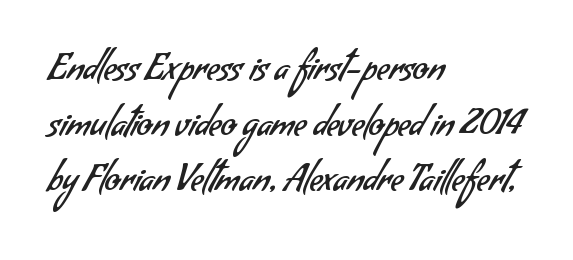
Q: Is the text bold? A: No.
Q: Is the typeface a serif or a sans-serif typeface? A: Sans-serif.
Q: Is the text underlined? A: No.
Q: How is the paragraph aligned? A: Left-aligned.
Q: Is the spacing between letters normal or unusually wide? A: Normal.
Q: Is the spacing between lines tight, normal or loose? A: Normal.
Q: Width (condensed, normal, or wide)? A: Normal.
Q: Stroke contrast? A: Low.
Q: x-height? A: Small.
Q: Monospaced? A: No.
